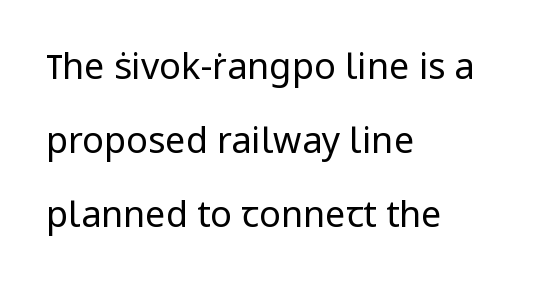
Q: Is the text bold? A: No.
Q: Is the text italic (slanted)? A: No, it is upright.
Q: Is the typeface a serif or a sans-serif typeface? A: Sans-serif.
Q: Is the text underlined? A: No.
Q: How is the paragraph aligned? A: Left-aligned.
Q: Is the spacing between letters normal or unusually wide? A: Normal.
Q: Is the spacing between lines tight, normal or loose? A: Loose.
Q: Width (condensed, normal, or wide)? A: Normal.
Q: Stroke contrast? A: Low.
Q: x-height? A: Medium.
Q: Monospaced? A: No.
